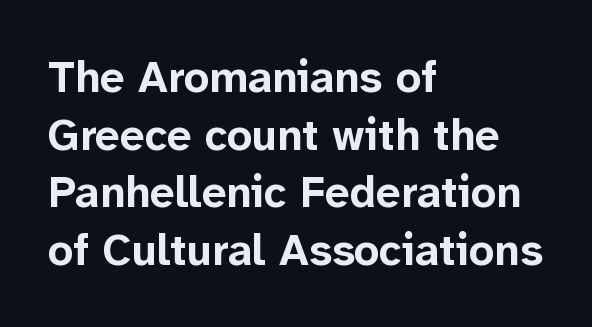
The lettering holds an erect, upright posture throughout. What stands out about the letter spacing? Nothing — it is the standard amount. The passage shown is typed in a proportional face where columns would drift. The strip under each line holds only bare page.
